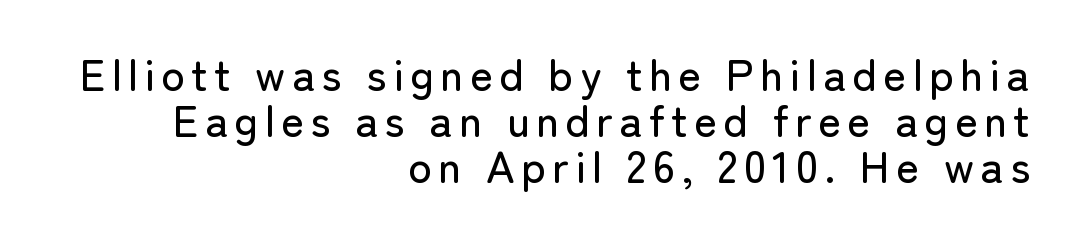
The image shows 44 px sans-serif type, upright; set right-aligned, tight line spacing (1.04x), not underlined; low stroke contrast and a medium x-height.
